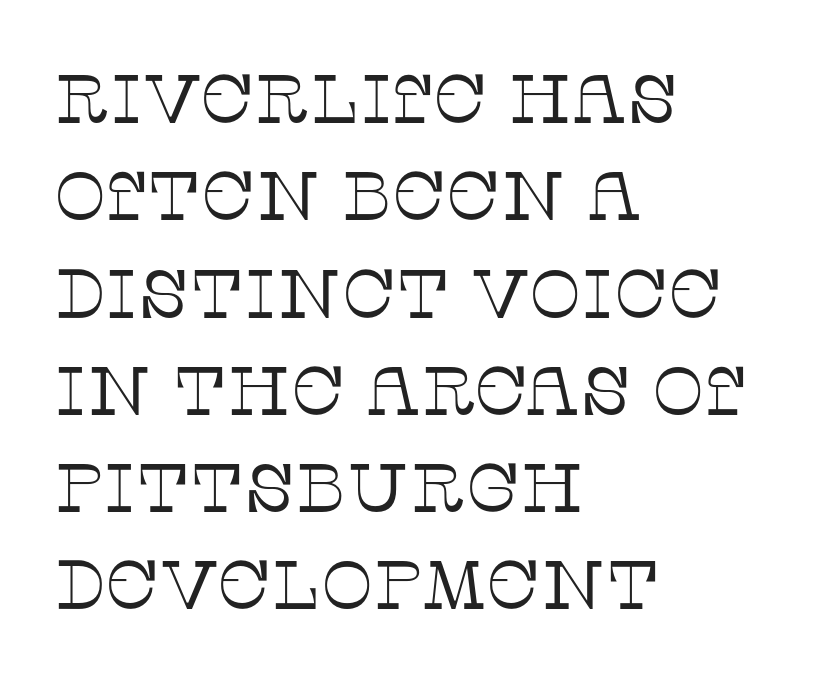
The image shows 69 px thin serif type, upright; set left-aligned, normal line spacing (1.41x), normal letter spacing, not underlined; low stroke contrast and a large x-height.
